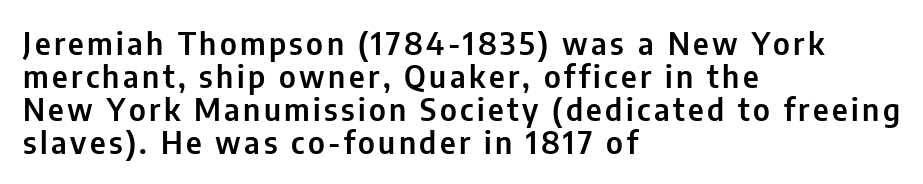
Q: Is the text italic (slanted)? A: No, it is upright.
Q: Is the typeface a serif or a sans-serif typeface? A: Sans-serif.
Q: Is the text underlined? A: No.
Q: How is the paragraph aligned? A: Left-aligned.
Q: Is the spacing between lines tight, normal or loose? A: Tight.
Q: Width (condensed, normal, or wide)? A: Condensed.
Q: Stroke contrast? A: Low.
Q: x-height? A: Medium.
Q: Monospaced? A: No.
